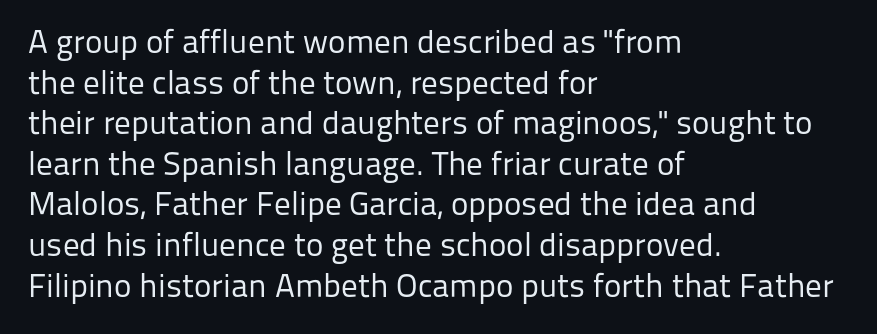
Every stem runs plumb, perpendicular to the baseline. Beneath every word, the page is bare. The weight would be labelled regular, book, light, or lighter still. The passage shown is typed in a proportional face where columns would drift. Stroke terminals: plain, sans-serif. Letter spacing: default.
